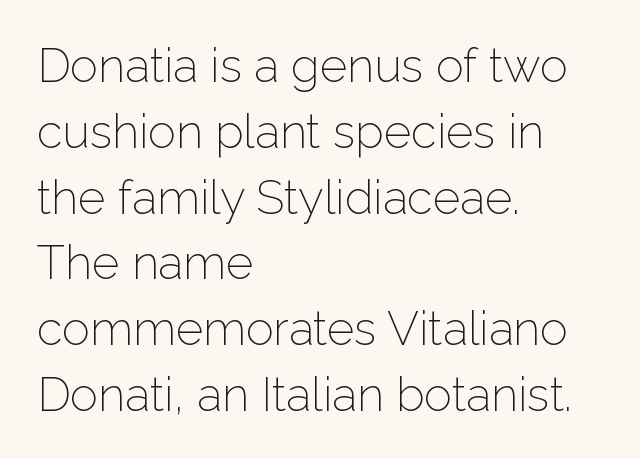
Look at the tracking — it's just the regular setting, nothing added. Compared with a typical body face, this is equally light or lighter still. Vertical strokes here are truly vertical. Proportional: the letters do not fall into vertical columns. Clear beneath every line of the passage.
